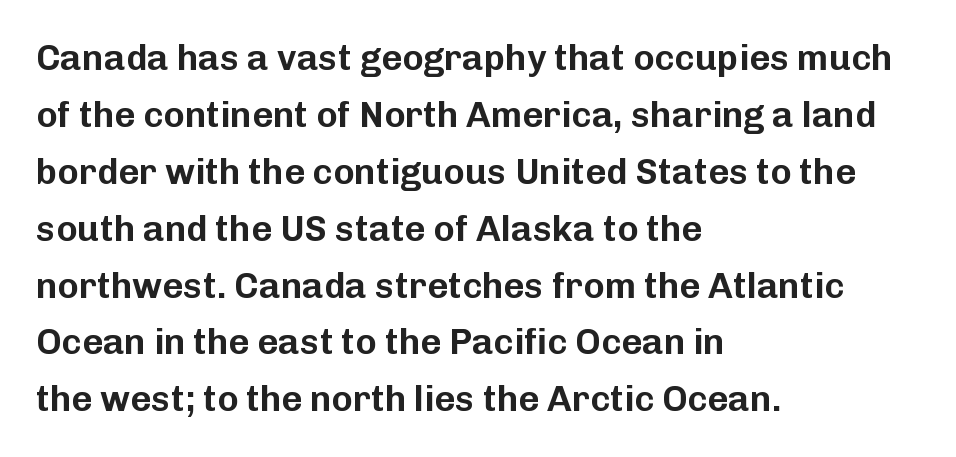
{"serif": "no", "italic": "no", "width": "normal", "stroke_contrast": "low", "x_height": "medium", "monospaced": "no", "underline": "no", "align": "left", "line_spacing": "normal", "line_spacing_ratio": 1.58, "letter_spacing": "normal", "letter_spacing_em": 0.0, "glyph_px": 36}
